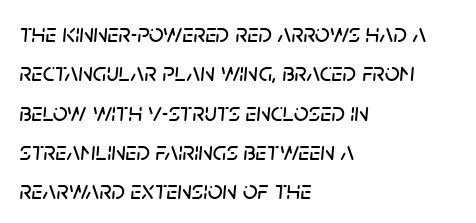
Q: Is the text italic (slanted)? A: Yes, it leans right by about 5 degrees.
Q: Is the text underlined? A: No.
Q: How is the paragraph aligned? A: Left-aligned.
Q: Is the spacing between letters normal or unusually wide? A: Normal.
Q: Is the spacing between lines tight, normal or loose? A: Normal.
